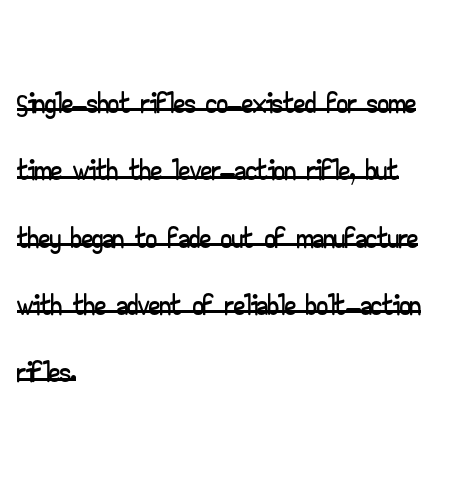
{"serif": "no", "italic": "no", "width": "wide", "stroke_contrast": "low", "x_height": "small", "monospaced": "no", "underline": "yes", "align": "left", "line_spacing": "normal", "line_spacing_ratio": 1.53, "letter_spacing": "normal", "letter_spacing_em": 0.0, "glyph_px": 44}
